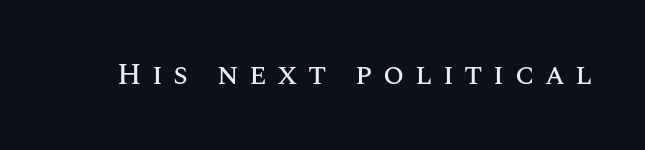
The image shows 30 px text type, upright; set unusually wide letter spacing (+0.35 em), not underlined; medium stroke contrast and a large x-height.
